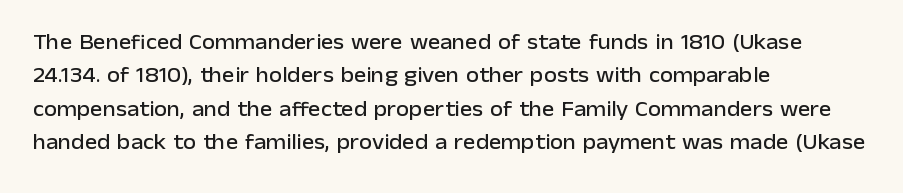
Q: Is the text italic (slanted)? A: No, it is upright.
Q: Is the text underlined? A: No.
Q: How is the paragraph aligned? A: Left-aligned.
Q: Is the spacing between letters normal or unusually wide? A: Normal.
Q: Is the spacing between lines tight, normal or loose? A: Normal.
